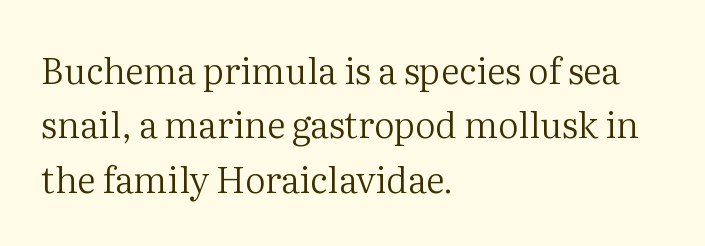
{"serif": "yes", "italic": "no", "bold": "no", "weight": "regular", "width": "normal", "stroke_contrast": "medium", "x_height": "medium", "monospaced": "no", "underline": "no", "align": "left", "line_spacing": "normal", "line_spacing_ratio": 1.51, "letter_spacing": "normal", "letter_spacing_em": 0.0, "glyph_px": 36}
